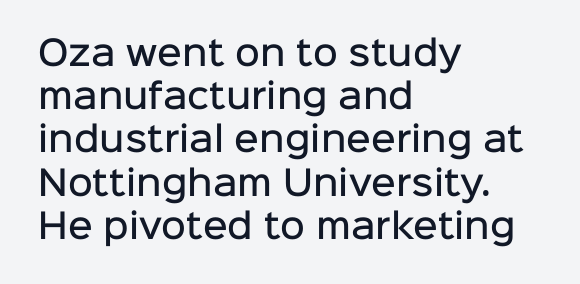
The image shows 34 px semibold sans-serif type, upright; set left-aligned, normal line spacing (1.27x), normal letter spacing, not underlined; low stroke contrast and a medium x-height.
